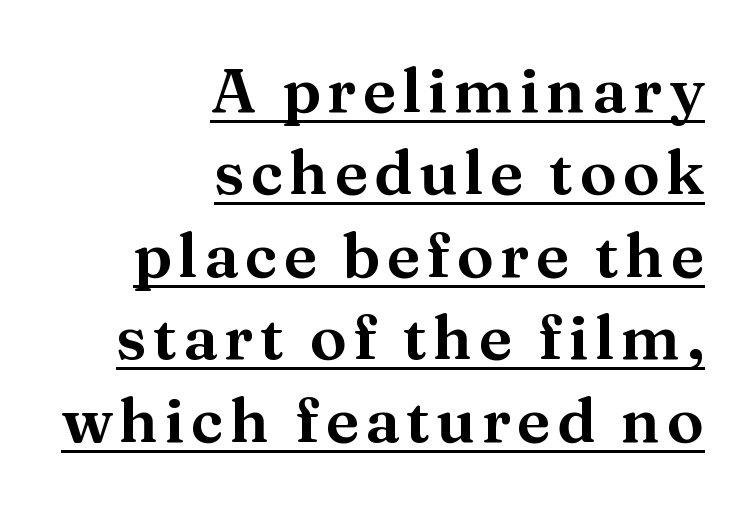
Q: Is the text italic (slanted)? A: No, it is upright.
Q: Is the typeface a serif or a sans-serif typeface? A: Serif.
Q: Is the text underlined? A: Yes.
Q: How is the paragraph aligned? A: Right-aligned.
Q: Is the spacing between lines tight, normal or loose? A: Normal.
Q: Width (condensed, normal, or wide)? A: Normal.
Q: Stroke contrast? A: Medium.
Q: x-height? A: Medium.
Q: Monospaced? A: No.
